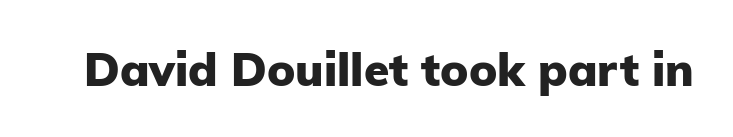
{"serif": "no", "italic": "no", "bold": "yes", "weight": "heavy", "width": "normal", "stroke_contrast": "low", "x_height": "medium", "monospaced": "no", "underline": "no", "letter_spacing": "normal", "letter_spacing_em": 0.0, "glyph_px": 46}
